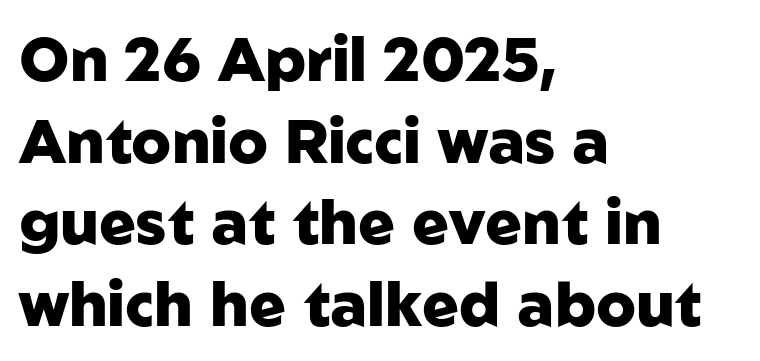
Q: Is the text bold? A: Yes.
Q: Is the text italic (slanted)? A: No, it is upright.
Q: Is the typeface a serif or a sans-serif typeface? A: Sans-serif.
Q: Is the text underlined? A: No.
Q: How is the paragraph aligned? A: Left-aligned.
Q: Is the spacing between letters normal or unusually wide? A: Normal.
Q: Is the spacing between lines tight, normal or loose? A: Normal.
Q: Width (condensed, normal, or wide)? A: Normal.
Q: Stroke contrast? A: Low.
Q: x-height? A: Medium.
Q: Monospaced? A: No.
